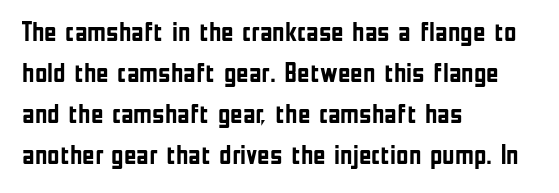
Line beginnings align vertically; line endings do not. Between one letter and the next there's only the usual sliver of space. Notice how descenders clear the ascenders below comfortably — that's standard leading. Does the lettering tilt? It doesn't — this is upright. Letters rest on an invisible, unmarked baseline.
